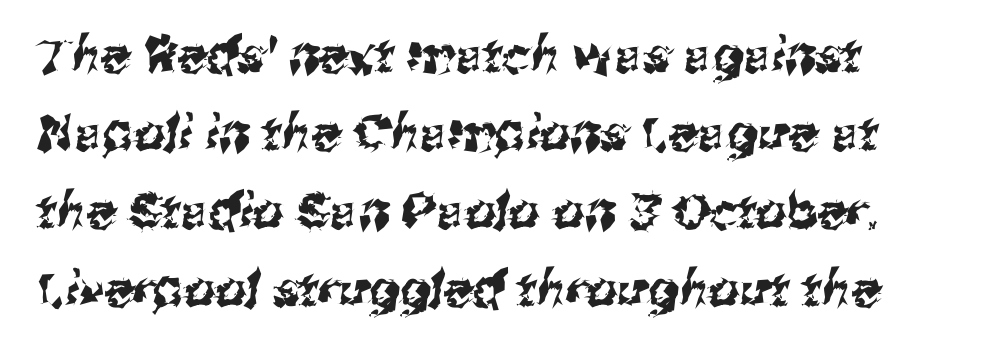
The image shows 49 px sans-serif type; set left-aligned, normal line spacing (1.59x), normal letter spacing, not underlined; medium stroke contrast and a medium x-height.
